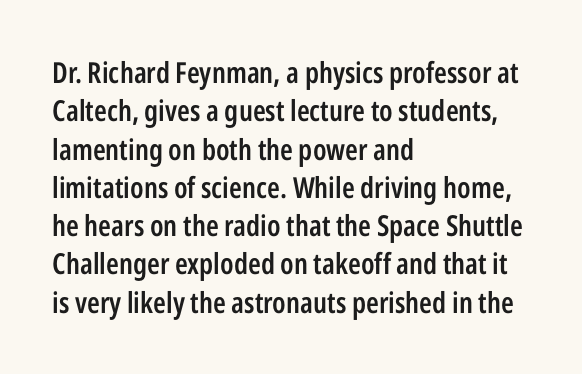
The foot of each line stays bare and open. Evenly set lines give the paragraph a standard silhouette. Each line starts at the same left margin while the right side varies. The glyphs in this specimen are sans serif. Every character sits straight up, as roman type does. Words appear dense and cohesive because spacing is normal.
